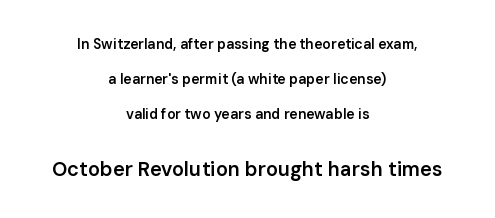
{"italic": "no", "bold": "semi", "underline": "no", "align": "center", "line_spacing": "loose", "line_spacing_ratio": 2.5, "letter_spacing": "normal", "letter_spacing_em": 0.0, "larger_block": "second", "size_ratio": 1.43, "glyph_px": 20}
